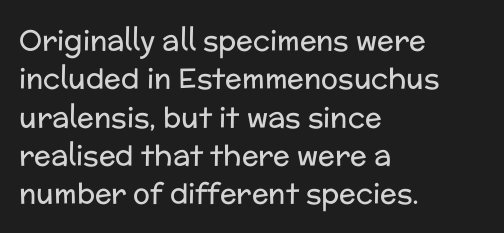
The paragraph shown leans on its left margin. The specimen omits any rule beneath the text block's lines. The passage shown stacks its lines at a standard gap. Are there feet on the stems? There aren't — it's a sans. Standard letterfit; no display-style spreading of the glyphs. The letters look calm and open, with moderate or lighter stems.
